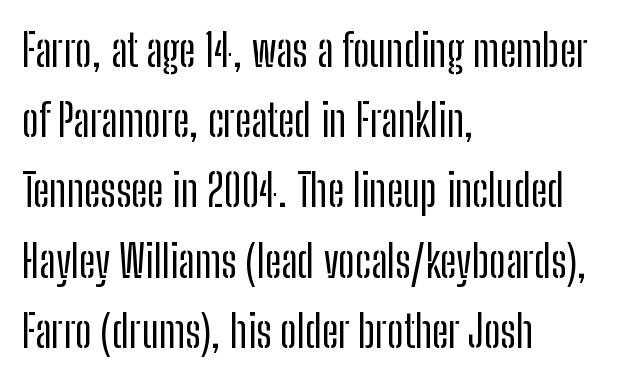
{"serif": "no", "italic": "no", "width": "condensed", "stroke_contrast": "low", "x_height": "medium", "monospaced": "no", "underline": "no", "align": "left", "line_spacing": "normal", "line_spacing_ratio": 1.56, "letter_spacing": "normal", "letter_spacing_em": 0.0, "glyph_px": 45}
